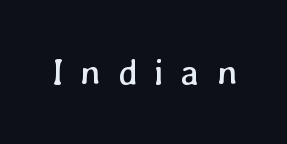
The glyphs are unaccompanied by any horizontal stroke below them. The face used here is rendered with a markedly widened letterfit. Note the varied advance widths — an 'i' is clearly narrower than an 'm'. Weight: not bold — regular or lighter.
